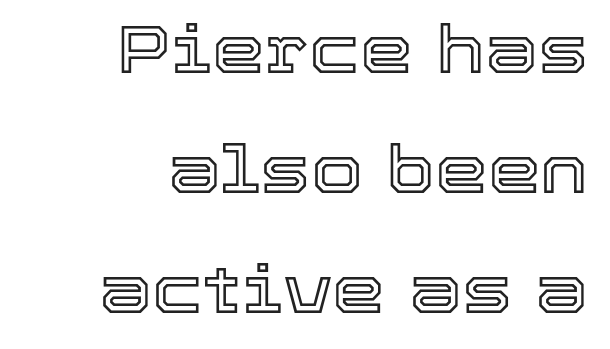
{"italic": "no", "width": "normal", "x_height": "medium", "monospaced": "no", "underline": "no", "align": "right", "line_spacing_ratio": 1.79, "letter_spacing": "normal", "letter_spacing_em": 0.0, "glyph_px": 67}
